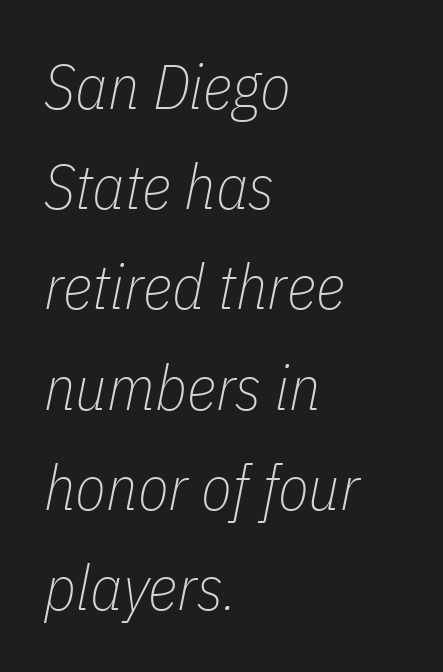
Check under the words: just untouched page. Proportional: the letters do not fall into vertical columns. Honestly, the row spacing looks completely unremarkable. The characters are drawn with everyday or finer stroke widths. A typesetter would mark this as italic. Does extra space separate the letters? No, they use regular spacing.
